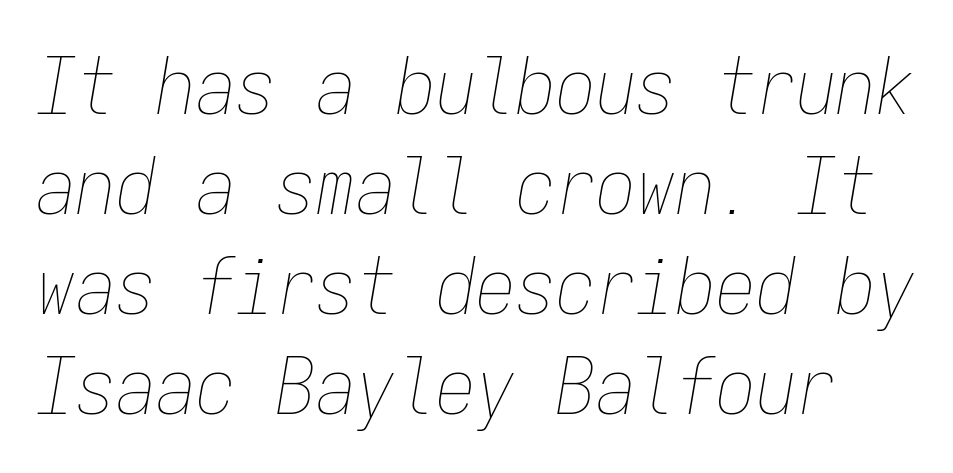
Look at the tracking — it's just the regular setting, nothing added. Spacing verdict: monospaced, one width for all characters. Would a proofreader flag this as italicized? Yes. The foot of each line stays bare and open.
